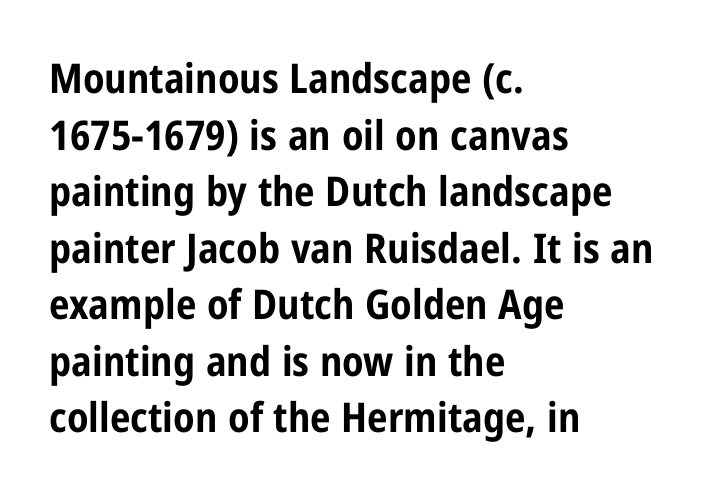
Q: Is the text bold? A: Yes.
Q: Is the text italic (slanted)? A: No, it is upright.
Q: Is the typeface a serif or a sans-serif typeface? A: Sans-serif.
Q: Is the text underlined? A: No.
Q: How is the paragraph aligned? A: Left-aligned.
Q: Is the spacing between letters normal or unusually wide? A: Normal.
Q: Is the spacing between lines tight, normal or loose? A: Normal.
Q: Width (condensed, normal, or wide)? A: Condensed.
Q: Stroke contrast? A: Low.
Q: x-height? A: Medium.
Q: Monospaced? A: No.
